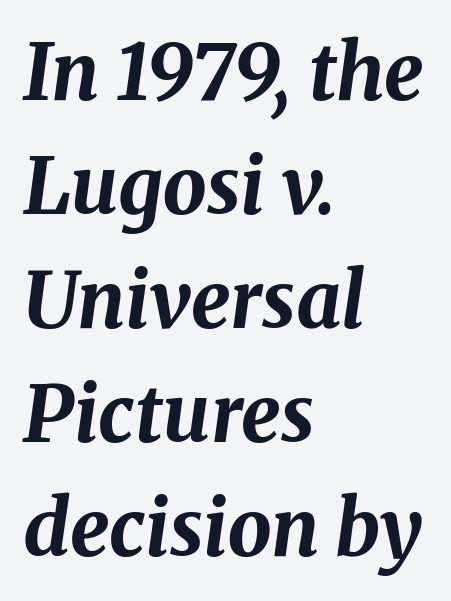
The image shows 78 px bold type, italic (leaning right); set left-aligned, normal line spacing (1.46x), normal letter spacing, not underlined; medium stroke contrast and a medium x-height.
